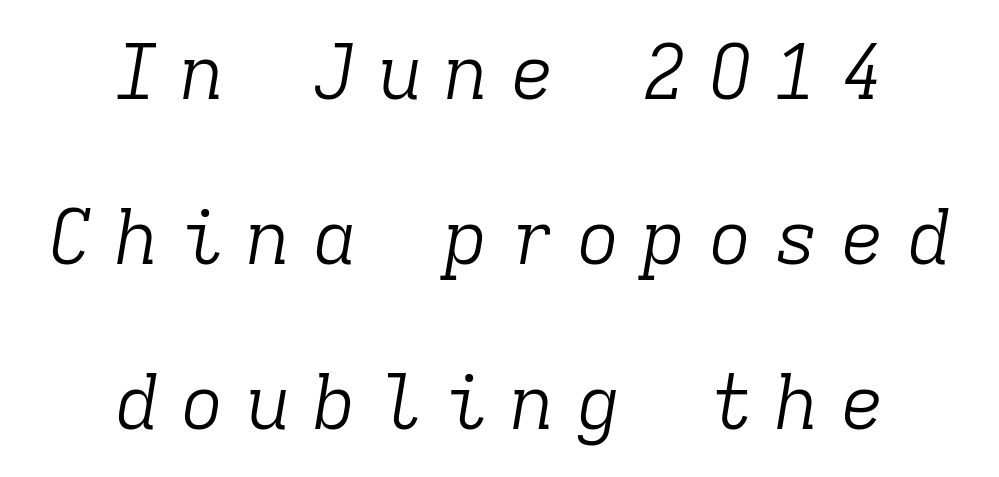
{"serif": "yes", "italic": "yes", "lean": "right", "slant_degrees": 9, "bold": "no", "weight": "light", "width": "normal", "stroke_contrast": "low", "x_height": "medium", "monospaced": "yes", "underline": "no", "align": "center", "line_spacing": "loose", "line_spacing_ratio": 2.2, "letter_spacing": "wide", "letter_spacing_em": 0.28, "glyph_px": 75}
